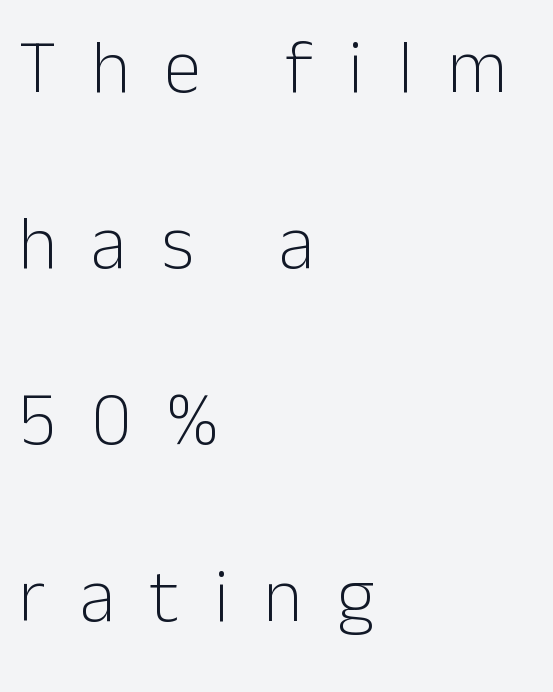
Quick note: not italic, upright. Here the designer chose a conventional face with non-uniform glyph widths. Teacher's note: observe the even left margin — that is flush-left alignment. The passage shown has open, widely tracked lettering throughout. Plain, unruled lines of type. This sample trades compactness for vertical openness between lines.
